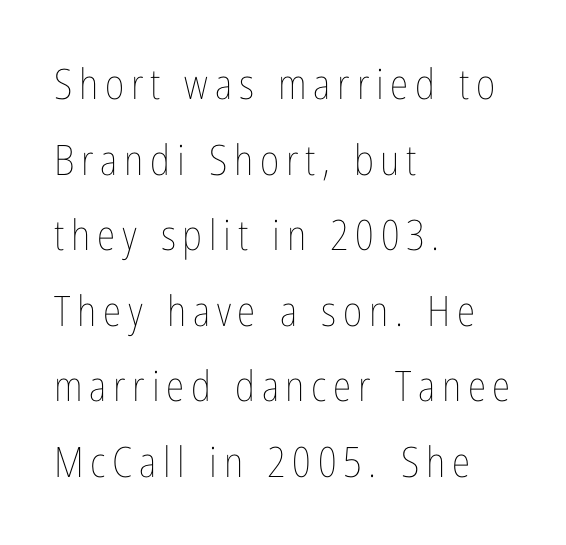
{"italic": "no", "bold": "no", "weight": "thin", "width": "condensed", "stroke_contrast": "low", "x_height": "medium", "monospaced": "no", "underline": "no", "align": "left", "line_spacing_ratio": 1.8, "glyph_px": 42}
